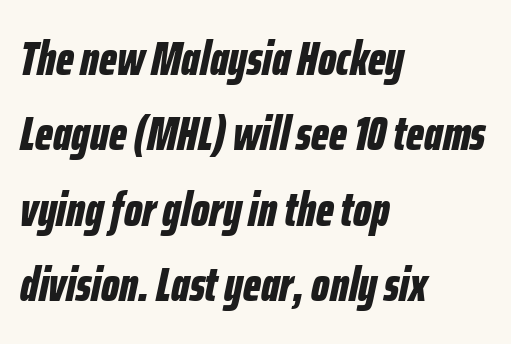
{"italic": "yes", "lean": "right", "slant_degrees": 12, "bold": "yes", "weight": "bold", "width": "condensed", "stroke_contrast": "low", "x_height": "medium", "monospaced": "no", "underline": "no", "align": "left", "line_spacing": "normal", "line_spacing_ratio": 1.57, "letter_spacing": "normal", "letter_spacing_em": 0.0, "glyph_px": 48}
